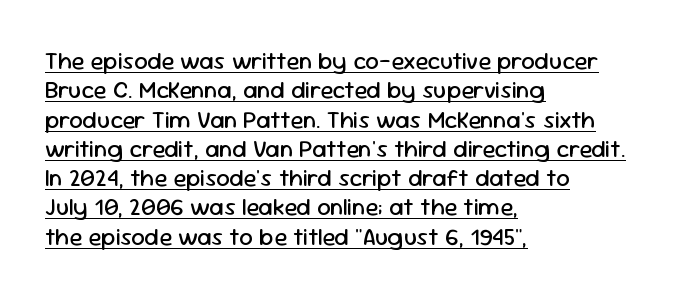
The image shows 24 px text type, upright; set left-aligned, line spacing 1.22x, normal letter spacing, underlined.
